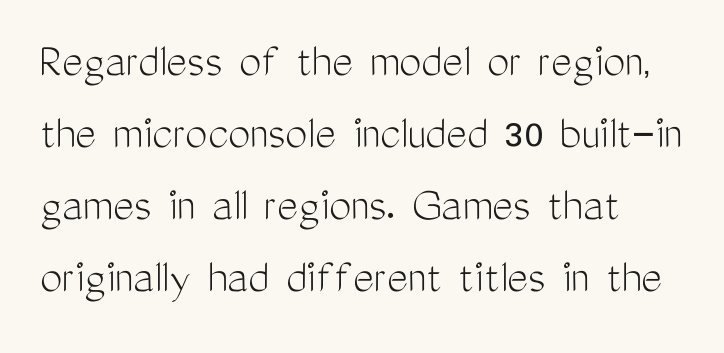
The image shows 50 px light, condensed sans-serif type, upright; set left-aligned, normal line spacing (1.44x), normal letter spacing, not underlined; medium stroke contrast and a medium x-height.
